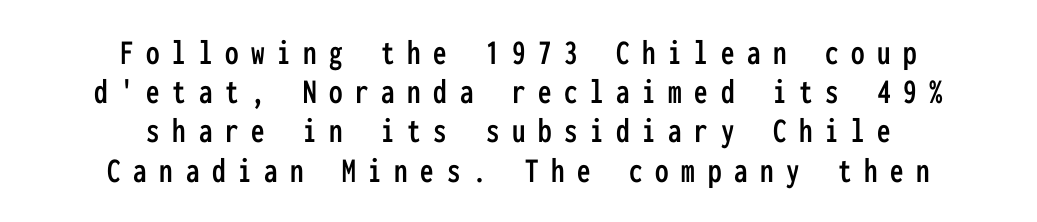
{"serif": "no", "italic": "no", "width": "condensed", "stroke_contrast": "low", "x_height": "medium", "monospaced": "yes", "underline": "no", "align": "center", "line_spacing": "tight", "line_spacing_ratio": 1.09, "letter_spacing": "wide", "letter_spacing_em": 0.35, "glyph_px": 36}
